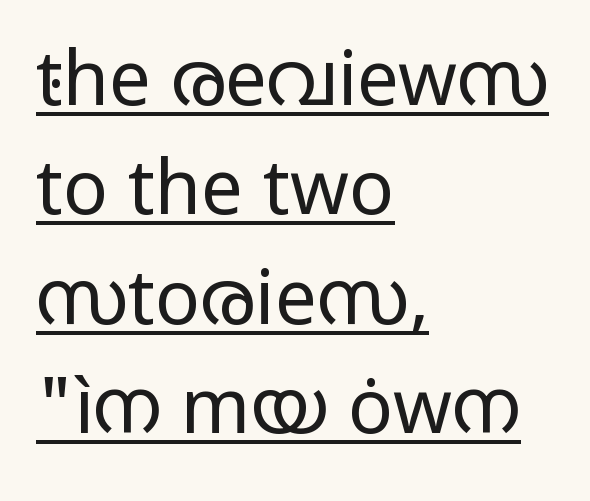
The image shows 75 px regular-weight, wide sans-serif type, upright; set left-aligned, normal line spacing (1.46x), normal letter spacing, underlined; low stroke contrast and a medium x-height.
